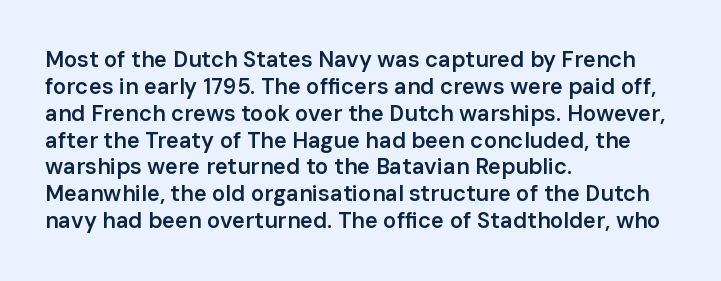
The image shows 22 px text type, upright; set left-aligned, line spacing 1.22x, normal letter spacing, not underlined.
